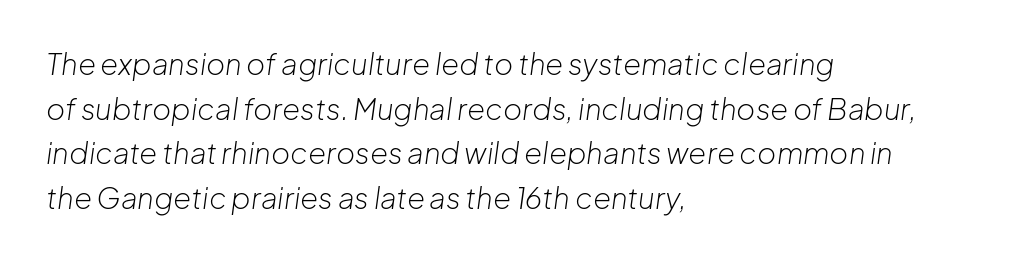
{"italic": "yes", "lean": "right", "slant_degrees": 8, "bold": "no", "weight": "light", "width": "normal", "stroke_contrast": "low", "x_height": "medium", "monospaced": "no", "underline": "no", "align": "left", "line_spacing": "normal", "line_spacing_ratio": 1.54, "letter_spacing": "normal", "letter_spacing_em": 0.0, "glyph_px": 29}
